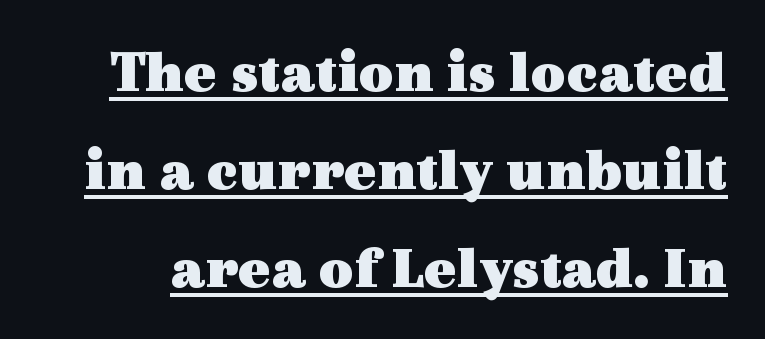
The passage shown is typed in a proportional face where columns would drift. The rendering uses a moderate line-height, typical for paragraphs. The face used here is seriffed, in the tradition of book romans. Posture: straight, roman, zero tilt.
